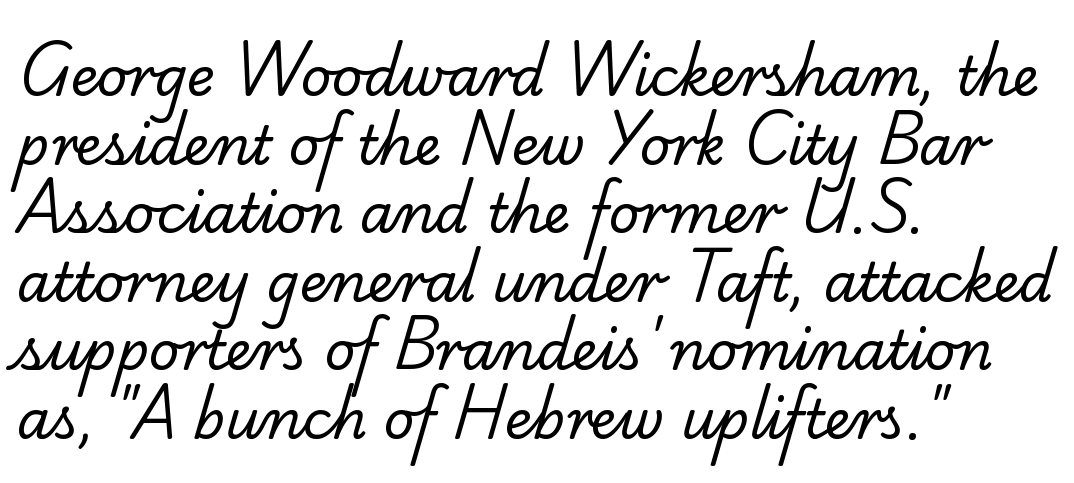
{"bold": "no", "weight": "regular", "width": "normal", "stroke_contrast": "low", "x_height": "small", "monospaced": "no", "underline": "no", "align": "left", "line_spacing": "normal", "line_spacing_ratio": 1.27, "letter_spacing": "normal", "letter_spacing_em": 0.0, "glyph_px": 54}
